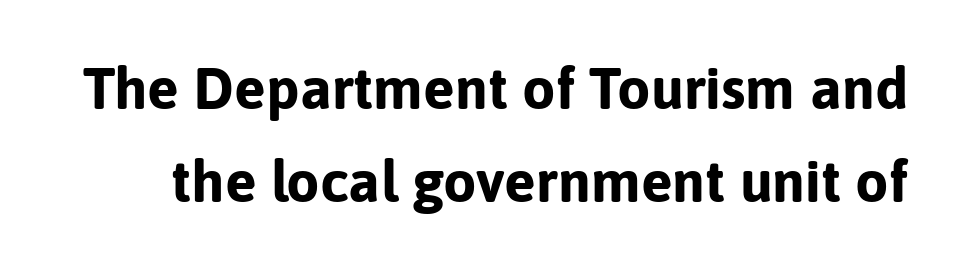
A typesetter would call this zero additional tracking. A bare baseline throughout the passage. No italicization has been applied; the sample stays upright. A typesetter would call this proportional, since set widths differ per character. The text was rendered using a sans face with plain stroke endings. Does the weight exceed regular? Yes, all the way to bold.
